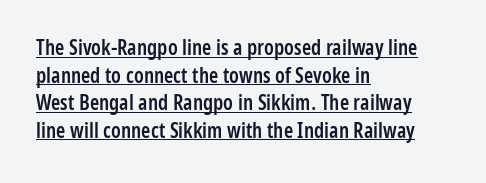
The image shows 21 px text type, upright; set left-aligned, normal line spacing (1.31x), normal letter spacing, underlined.
